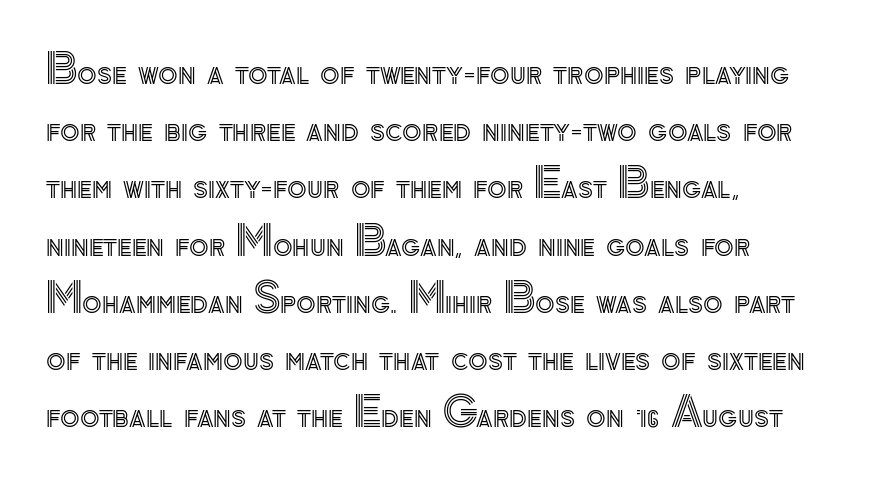
Q: Is the text italic (slanted)? A: No, it is upright.
Q: Is the text underlined? A: No.
Q: How is the paragraph aligned? A: Left-aligned.
Q: Is the spacing between letters normal or unusually wide? A: Normal.
Q: Is the spacing between lines tight, normal or loose? A: Normal.
Q: Width (condensed, normal, or wide)? A: Normal.
Q: x-height? A: Small.
Q: Monospaced? A: No.
